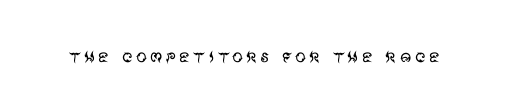
Q: Is the text bold? A: No.
Q: Is the text italic (slanted)? A: No, it is upright.
Q: Is the text underlined? A: No.
